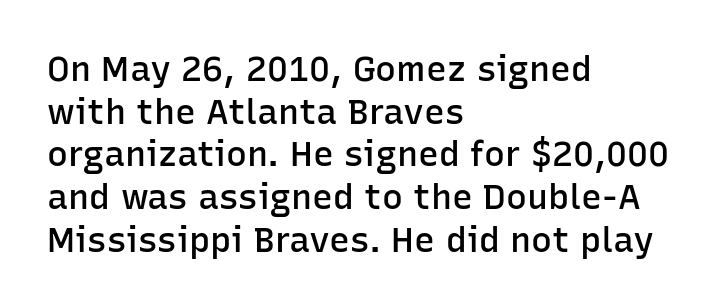
{"serif": "no", "italic": "no", "bold": "semi", "weight": "semibold", "width": "normal", "stroke_contrast": "low", "x_height": "medium", "monospaced": "no", "underline": "no", "align": "left", "line_spacing_ratio": 1.22, "letter_spacing": "normal", "letter_spacing_em": 0.0, "glyph_px": 35}
